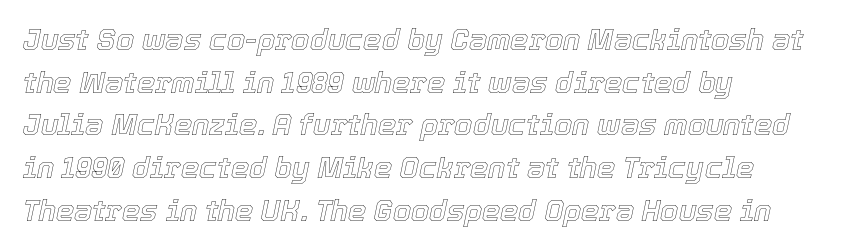
Q: Is the text italic (slanted)? A: Yes, it leans right by about 12 degrees.
Q: Is the text underlined? A: No.
Q: How is the paragraph aligned? A: Left-aligned.
Q: Is the spacing between letters normal or unusually wide? A: Normal.
Q: Is the spacing between lines tight, normal or loose? A: Normal.
Q: Width (condensed, normal, or wide)? A: Normal.
Q: x-height? A: Medium.
Q: Monospaced? A: No.
